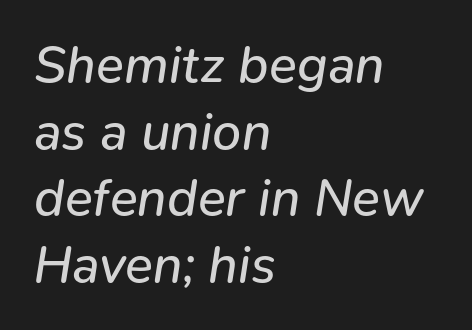
The gap between lines stays unmarked. Nobody touched the tracking dial on this one. Rendered with sloped, italic letterforms. Is the block centered? No — it sits flush against the left margin.
